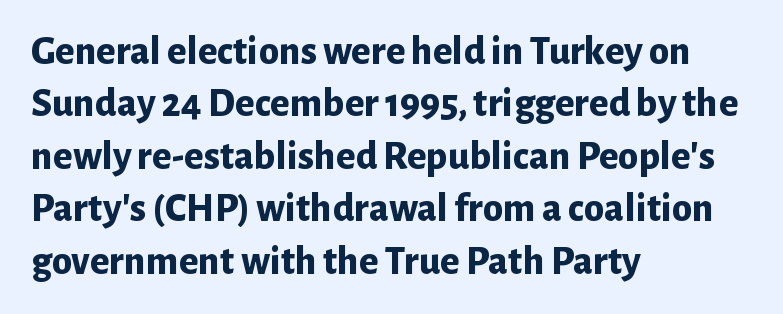
Observe the ordinary spacing: letters are neighbours, not strangers. Leading: standard. The passage shown is emphatically bold. When letters stand straight like this, we call the style roman or upright. The rendering uses natural spacing where letterforms have individual widths. Type without underlining.
